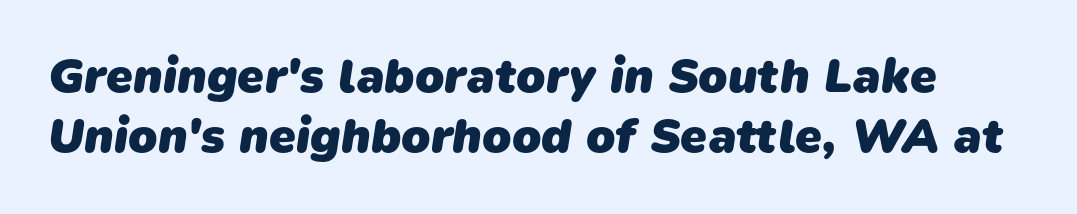
One glance says typical: line gaps are just what's usual. Heavy-handed strokes throughout: this text is bold. Observe the ordinary spacing: letters are neighbours, not strangers. The passage shown is typed in a proportional face where columns would drift. Is this a sans? Yes — the strokes have no serifs. Underline: absent.
